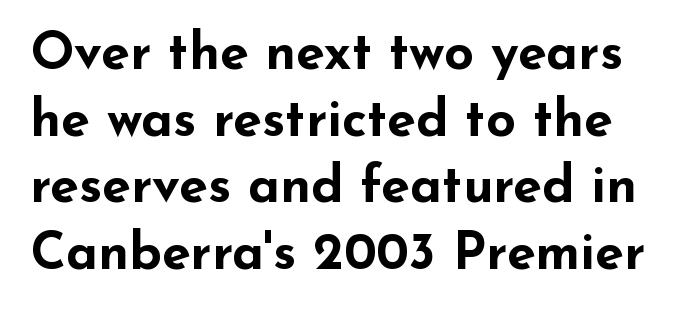
{"serif": "no", "italic": "no", "bold": "yes", "weight": "bold", "width": "wide", "stroke_contrast": "low", "x_height": "small", "monospaced": "no", "underline": "no", "line_spacing": "normal", "line_spacing_ratio": 1.28, "letter_spacing": "normal", "letter_spacing_em": 0.0, "glyph_px": 52}
